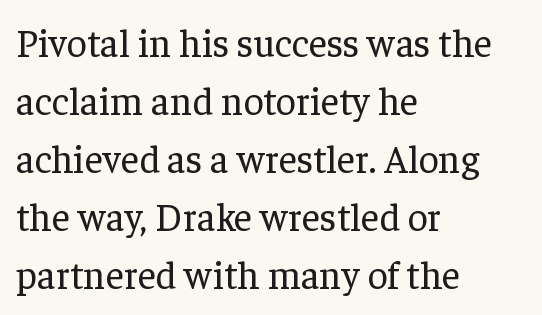
Nothing heavy about these letters — not bold at all. The font family rendered here belongs to the serif group. Students, note that the glyphs here touch the page at normal intervals. The lettering stays uniformly vertical, giving the passage a roman look.
